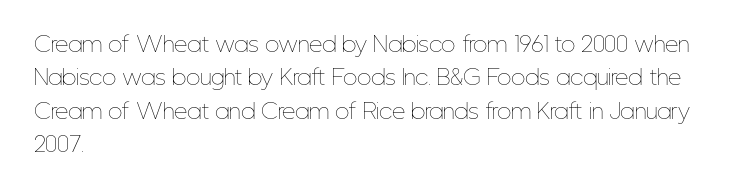
Q: Is the text bold? A: No.
Q: Is the text italic (slanted)? A: No, it is upright.
Q: Is the text underlined? A: No.
Q: How is the paragraph aligned? A: Left-aligned.
Q: Is the spacing between letters normal or unusually wide? A: Normal.
Q: Is the spacing between lines tight, normal or loose? A: Normal.
